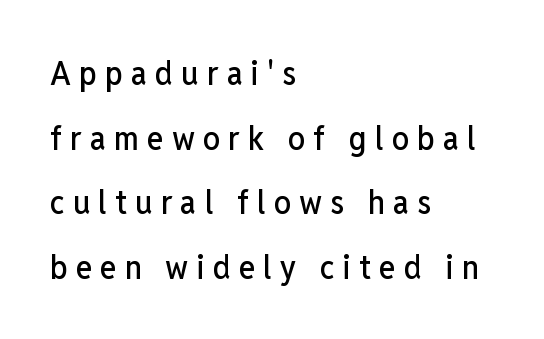
{"serif": "no", "italic": "no", "width": "condensed", "stroke_contrast": "low", "x_height": "medium", "monospaced": "no", "underline": "no", "align": "left", "line_spacing": "loose", "line_spacing_ratio": 1.9, "letter_spacing": "wide", "letter_spacing_em": 0.24, "glyph_px": 34}
